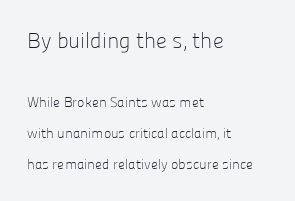
The image shows 22 px text type, upright; set left-aligned, loose line spacing (2.21x), normal letter spacing, not underlined; the first (top) block is 1.57x larger.
